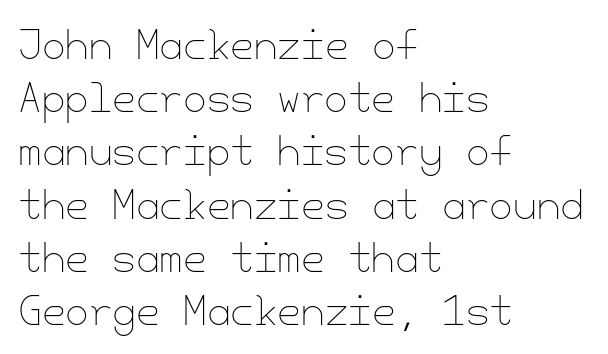
Q: Is the text bold? A: No.
Q: Is the text italic (slanted)? A: No, it is upright.
Q: Is the text underlined? A: No.
Q: How is the paragraph aligned? A: Left-aligned.
Q: Is the spacing between letters normal or unusually wide? A: Normal.
Q: Is the spacing between lines tight, normal or loose? A: Normal.
Q: Width (condensed, normal, or wide)? A: Normal.
Q: Stroke contrast? A: Low.
Q: x-height? A: Small.
